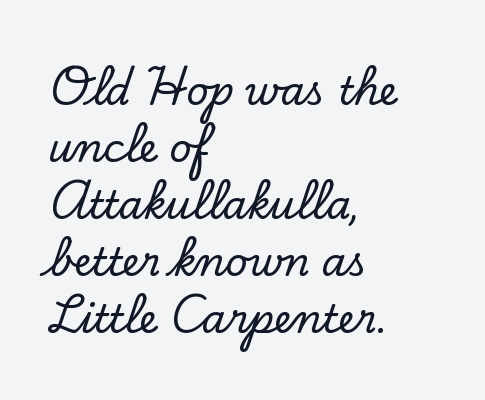
Q: Is the text italic (slanted)? A: Yes.
Q: Is the typeface a serif or a sans-serif typeface? A: Serif.
Q: Is the text underlined? A: No.
Q: How is the paragraph aligned? A: Left-aligned.
Q: Is the spacing between letters normal or unusually wide? A: Normal.
Q: Is the spacing between lines tight, normal or loose? A: Normal.
Q: Width (condensed, normal, or wide)? A: Normal.
Q: Stroke contrast? A: Low.
Q: x-height? A: Small.
Q: Monospaced? A: No.
